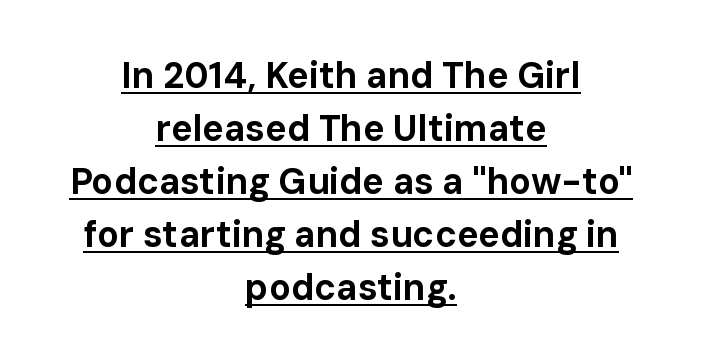
{"serif": "no", "italic": "no", "bold": "yes", "weight": "bold", "width": "normal", "stroke_contrast": "low", "x_height": "medium", "monospaced": "no", "underline": "yes", "align": "center", "line_spacing": "normal", "line_spacing_ratio": 1.47, "letter_spacing": "normal", "letter_spacing_em": 0.0, "glyph_px": 36}
